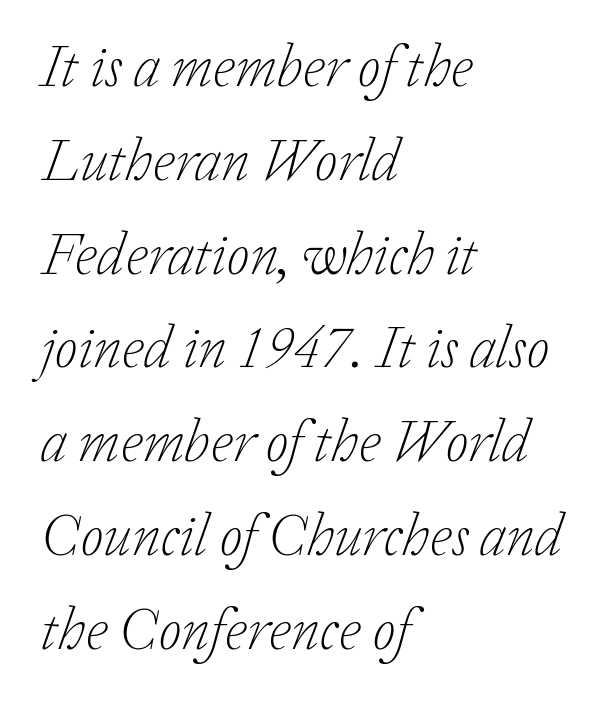
The image shows 59 px light serif type, italic (leaning right); set left-aligned, normal line spacing (1.59x), normal letter spacing, not underlined; low stroke contrast and a medium x-height.
